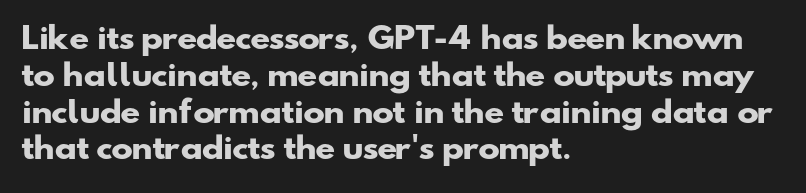
Q: Is the text bold? A: Yes.
Q: Is the typeface a serif or a sans-serif typeface? A: Sans-serif.
Q: Is the text underlined? A: No.
Q: How is the paragraph aligned? A: Left-aligned.
Q: Is the spacing between letters normal or unusually wide? A: Normal.
Q: Is the spacing between lines tight, normal or loose? A: Normal.
Q: Width (condensed, normal, or wide)? A: Wide.
Q: Stroke contrast? A: Low.
Q: x-height? A: Small.
Q: Monospaced? A: No.
